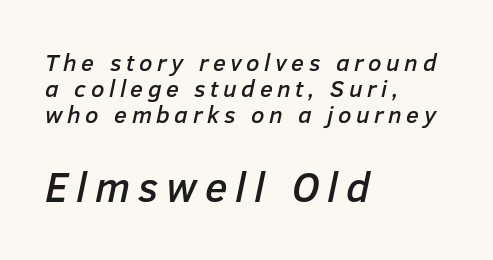
In terms of leading, this rendering errs on the cramped side. A bare baseline throughout the passage. Which of the two is more prominent by size? The second, at the bottom. Emphasis-style slanted type is in use. Note the varied advance widths — an 'i' is clearly narrower than an 'm'.
